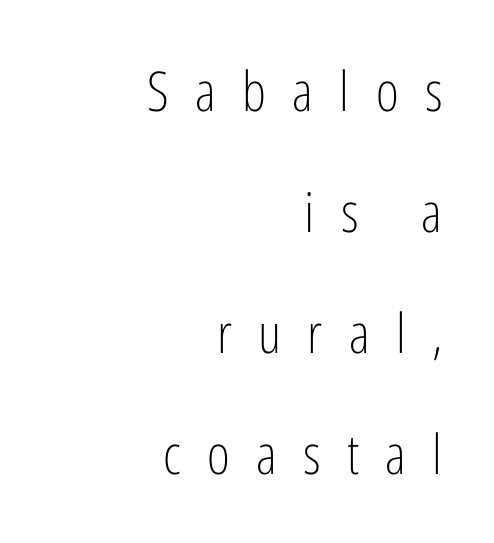
The font sits on the lighter half of the weight spectrum, regular included. Serifs: no, the terminals of the letterforms are clean. Think of a printed novel: that variable character pitch is what you see here. A clean baseline with only descenders dipping below it. The letterforms stand isolated, each surrounded by extra space.
